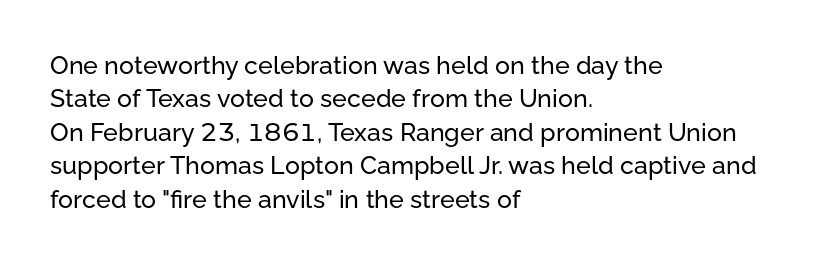
{"italic": "no", "underline": "no", "align": "left", "line_spacing": "normal", "line_spacing_ratio": 1.34, "letter_spacing": "normal", "letter_spacing_em": 0.0, "glyph_px": 25}
